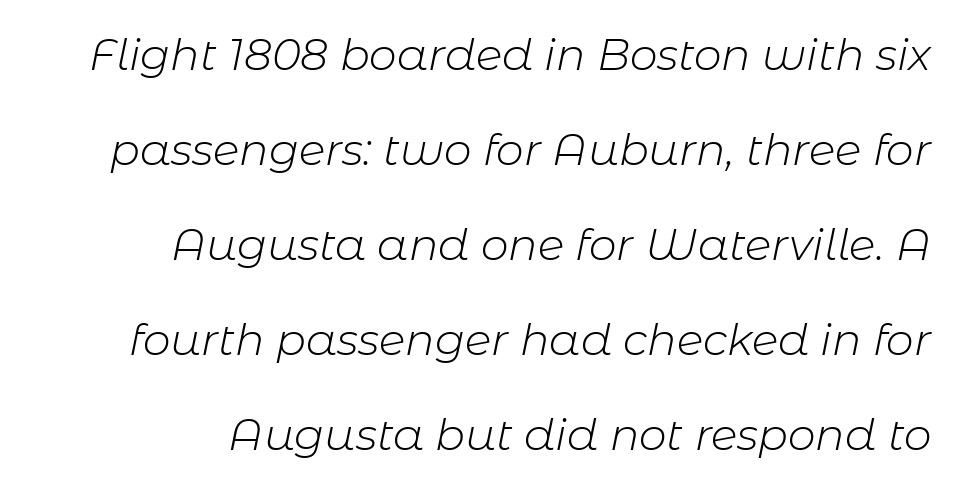
{"italic": "yes", "lean": "right", "slant_degrees": 11, "bold": "no", "weight": "light", "width": "normal", "stroke_contrast": "low", "x_height": "medium", "monospaced": "no", "underline": "no", "align": "right", "line_spacing": "loose", "line_spacing_ratio": 2.16, "letter_spacing": "normal", "letter_spacing_em": 0.0, "glyph_px": 44}
